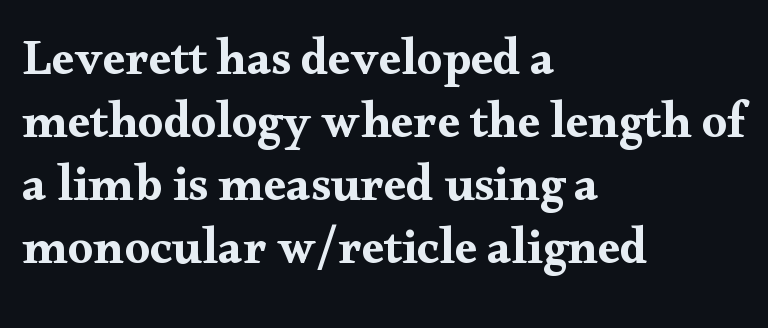
{"serif": "yes", "italic": "no", "width": "wide", "stroke_contrast": "medium", "x_height": "small", "monospaced": "no", "underline": "no", "align": "left", "line_spacing": "normal", "line_spacing_ratio": 1.26, "letter_spacing": "normal", "letter_spacing_em": 0.0, "glyph_px": 50}
